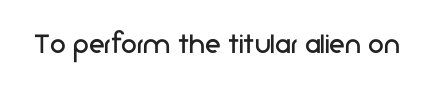
The image shows 32 px regular-weight sans-serif type, upright; set normal letter spacing, not underlined; low stroke contrast and a medium x-height.
